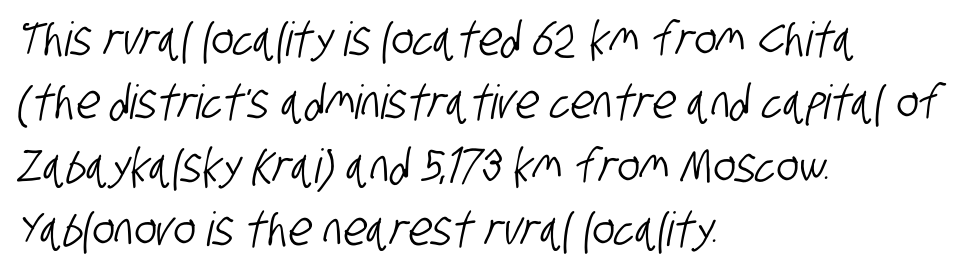
{"serif": "no", "width": "condensed", "stroke_contrast": "low", "x_height": "large", "monospaced": "no", "underline": "no", "align": "left", "line_spacing": "normal", "line_spacing_ratio": 1.35, "letter_spacing": "normal", "letter_spacing_em": 0.0, "glyph_px": 47}
